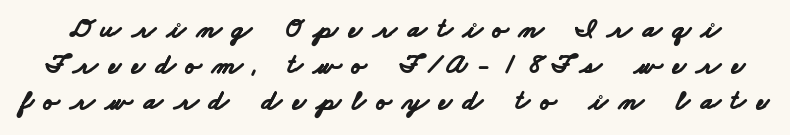
Q: Is the text bold? A: Yes.
Q: Is the typeface a serif or a sans-serif typeface? A: Sans-serif.
Q: Is the text underlined? A: No.
Q: Is the spacing between letters normal or unusually wide? A: Unusually wide.
Q: Is the spacing between lines tight, normal or loose? A: Normal.
Q: Width (condensed, normal, or wide)? A: Wide.
Q: Stroke contrast? A: Low.
Q: x-height? A: Small.
Q: Monospaced? A: No.
